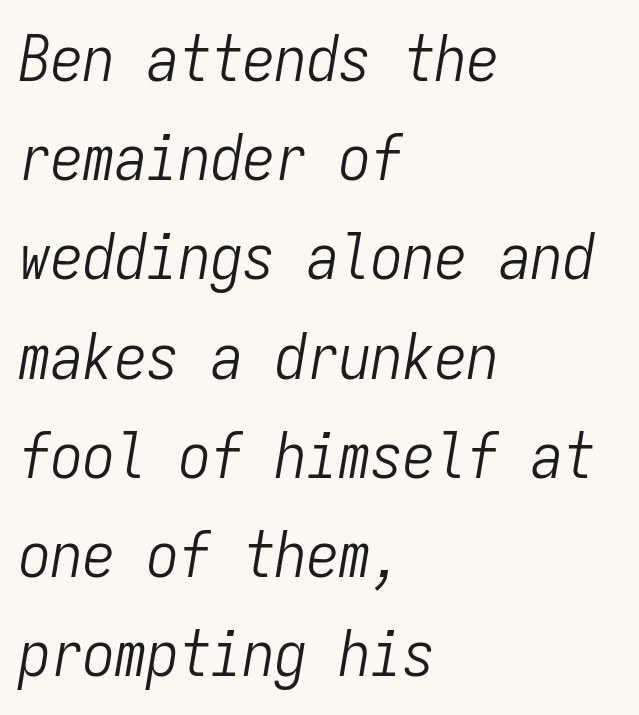
Q: Is the text bold? A: No.
Q: Is the text italic (slanted)? A: Yes, it leans right by about 9 degrees.
Q: Is the text underlined? A: No.
Q: How is the paragraph aligned? A: Left-aligned.
Q: Is the spacing between letters normal or unusually wide? A: Normal.
Q: Is the spacing between lines tight, normal or loose? A: Normal.
Q: Width (condensed, normal, or wide)? A: Condensed.
Q: Stroke contrast? A: Low.
Q: x-height? A: Medium.
Q: Monospaced? A: Yes.
